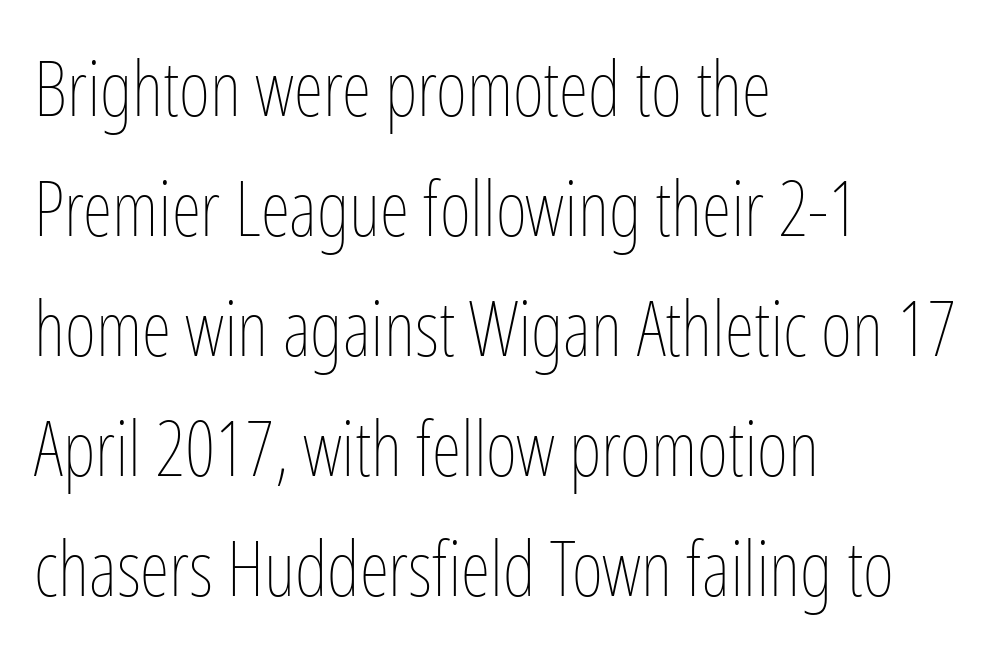
The image shows 76 px thin, condensed type, upright; set left-aligned, normal line spacing (1.58x), normal letter spacing, not underlined; low stroke contrast and a medium x-height.
